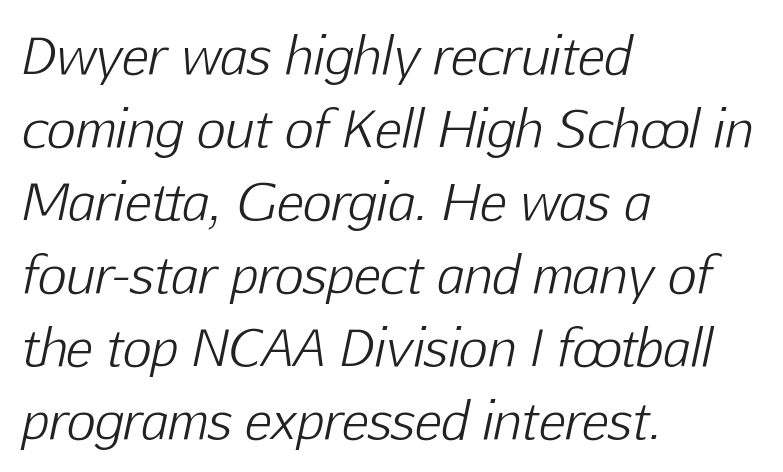
The baseline area is clear. The passage shown stacks its lines at a standard gap. Weight: in the light-to-regular range. Inter-character spacing is left at the font's built-in metrics. Casual observation: everything's shoved over to the left. Slant detected: the letters are inclined.
